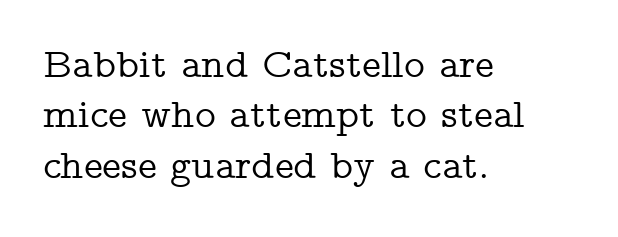
{"serif": "yes", "italic": "no", "width": "wide", "stroke_contrast": "low", "x_height": "medium", "monospaced": "no", "underline": "no", "align": "left", "line_spacing": "normal", "line_spacing_ratio": 1.26, "letter_spacing": "normal", "letter_spacing_em": 0.0, "glyph_px": 40}
